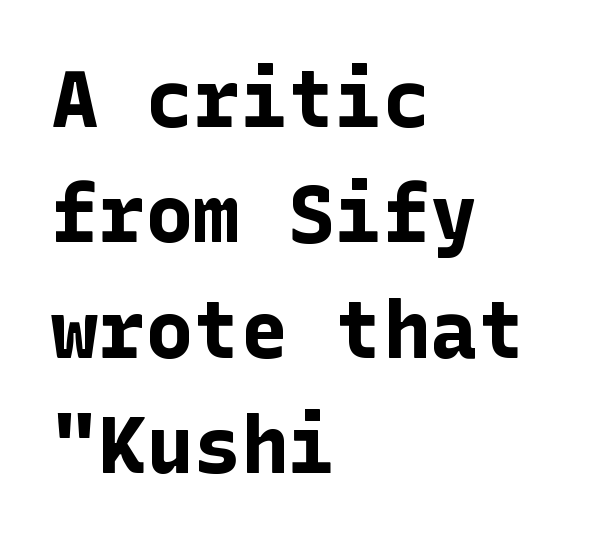
{"serif": "no", "italic": "no", "bold": "yes", "weight": "bold", "width": "normal", "stroke_contrast": "low", "x_height": "medium", "underline": "no", "align": "left", "line_spacing": "normal", "line_spacing_ratio": 1.46, "letter_spacing": "normal", "letter_spacing_em": 0.0, "glyph_px": 79}
